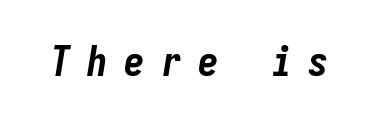
Q: Is the text bold? A: Yes.
Q: Is the text italic (slanted)? A: Yes, it leans right by about 9 degrees.
Q: Is the text underlined? A: No.
Q: Is the spacing between letters normal or unusually wide? A: Unusually wide.
Q: Width (condensed, normal, or wide)? A: Condensed.
Q: Stroke contrast? A: Low.
Q: x-height? A: Medium.
Q: Monospaced? A: Yes.
